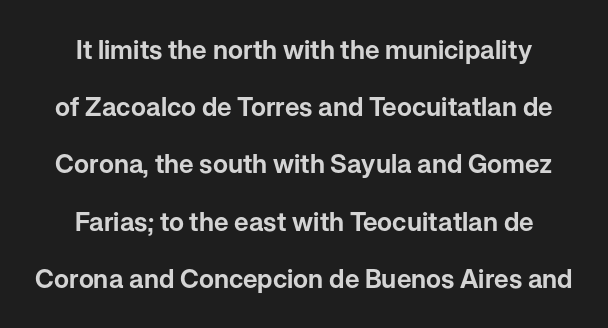
{"italic": "no", "underline": "no", "align": "center", "line_spacing": "loose", "line_spacing_ratio": 2.2, "letter_spacing": "normal", "letter_spacing_em": 0.0, "glyph_px": 26}
